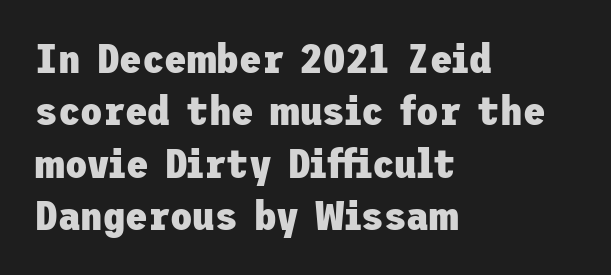
The image shows 41 px heavy sans-serif type, upright; set left-aligned, normal line spacing (1.28x), normal letter spacing, not underlined; low stroke contrast and a medium x-height.
